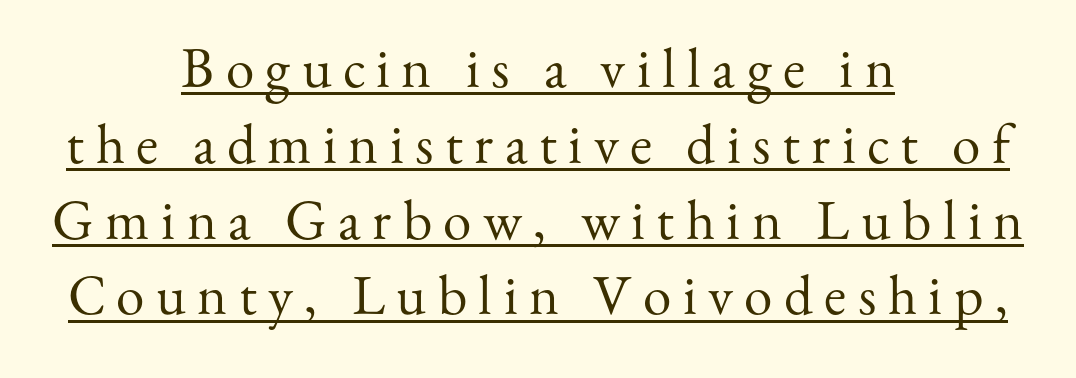
{"serif": "yes", "italic": "no", "bold": "no", "weight": "regular", "width": "normal", "stroke_contrast": "medium", "x_height": "small", "monospaced": "no", "underline": "yes", "align": "center", "line_spacing": "normal", "line_spacing_ratio": 1.33, "letter_spacing": "wide", "letter_spacing_em": 0.2, "glyph_px": 57}
